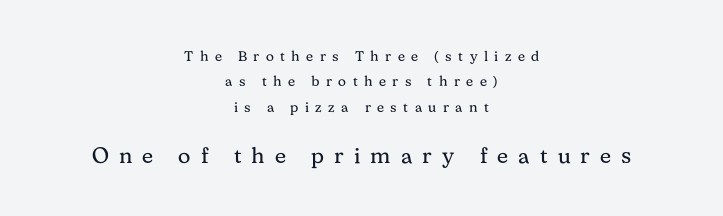
Ink coverage per letter is moderate at most. This rendering uses center alignment, leaving both contours irregular but symmetric. Loose tracking; the words dissolve into strings of separated letters. Visually, the bottom section dominates because its glyphs are scaled up. Unmarked baselines from the first word to the last.
